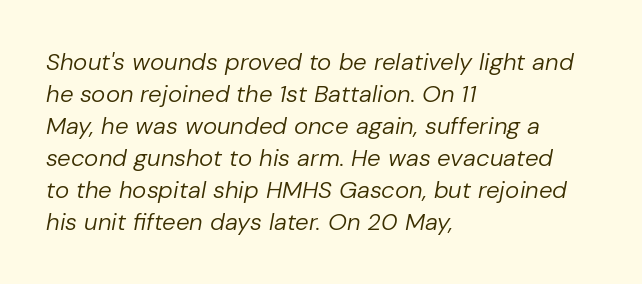
Q: Is the text bold? A: No.
Q: Is the text italic (slanted)? A: Yes, it leans right by about 10 degrees.
Q: Is the text underlined? A: No.
Q: How is the paragraph aligned? A: Left-aligned.
Q: Is the spacing between letters normal or unusually wide? A: Normal.
Q: Is the spacing between lines tight, normal or loose? A: Normal.
